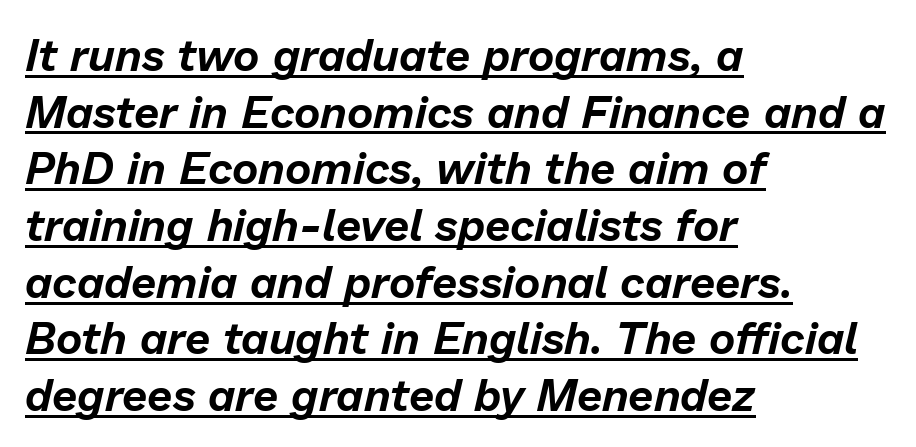
{"italic": "yes", "lean": "right", "slant_degrees": 13, "width": "normal", "stroke_contrast": "low", "x_height": "medium", "monospaced": "no", "underline": "yes", "align": "left", "line_spacing": "normal", "line_spacing_ratio": 1.26, "letter_spacing": "normal", "letter_spacing_em": 0.0, "glyph_px": 45}
